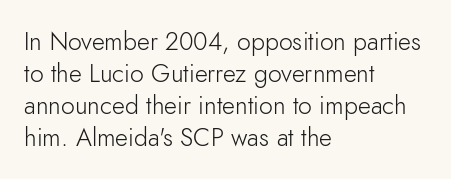
{"italic": "no", "bold": "no", "underline": "no", "align": "left", "line_spacing": "normal", "line_spacing_ratio": 1.28, "letter_spacing": "normal", "letter_spacing_em": 0.0, "glyph_px": 25}
